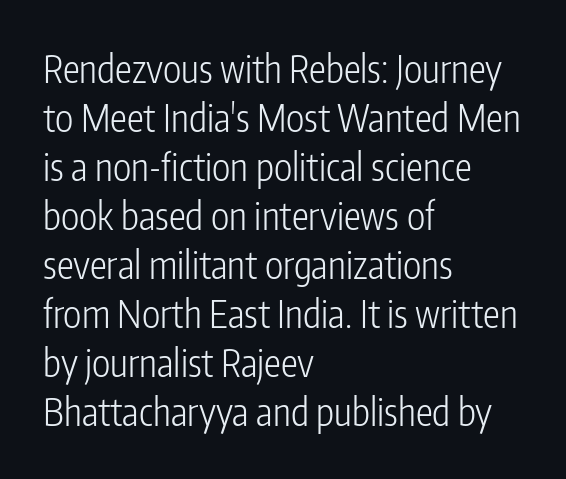
The image shows 38 px light, condensed sans-serif type, upright; set left-aligned, normal line spacing (1.29x), normal letter spacing, not underlined; low stroke contrast and a medium x-height.
